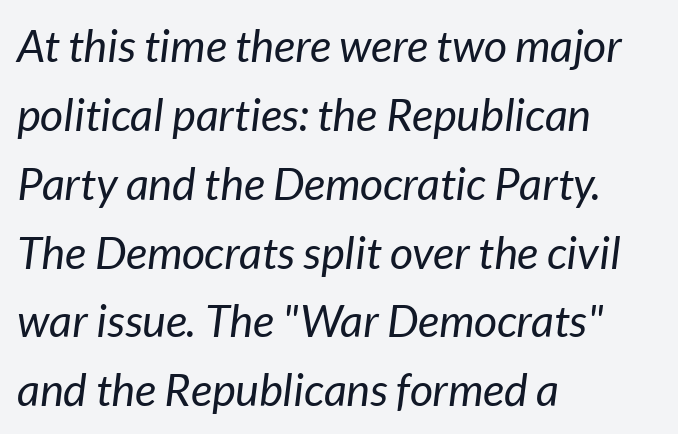
Q: Is the text bold? A: No.
Q: Is the text italic (slanted)? A: Yes, it leans right by about 7 degrees.
Q: Is the text underlined? A: No.
Q: How is the paragraph aligned? A: Left-aligned.
Q: Is the spacing between letters normal or unusually wide? A: Normal.
Q: Is the spacing between lines tight, normal or loose? A: Normal.
Q: Width (condensed, normal, or wide)? A: Normal.
Q: Stroke contrast? A: Low.
Q: x-height? A: Medium.
Q: Monospaced? A: No.
